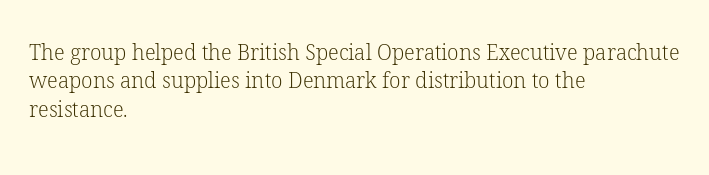
Q: Is the text bold? A: No.
Q: Is the text italic (slanted)? A: No, it is upright.
Q: Is the text underlined? A: No.
Q: How is the paragraph aligned? A: Left-aligned.
Q: Is the spacing between letters normal or unusually wide? A: Normal.
Q: Is the spacing between lines tight, normal or loose? A: Normal.
